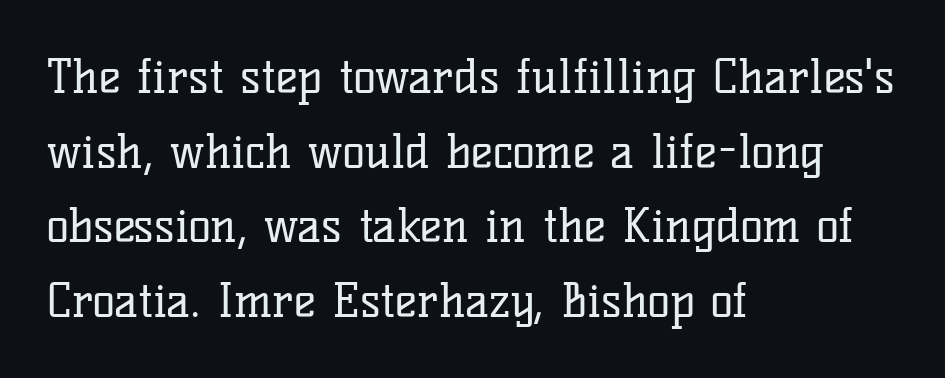
Q: Is the text bold? A: No.
Q: Is the text italic (slanted)? A: No, it is upright.
Q: Is the typeface a serif or a sans-serif typeface? A: Serif.
Q: Is the text underlined? A: No.
Q: How is the paragraph aligned? A: Left-aligned.
Q: Is the spacing between letters normal or unusually wide? A: Normal.
Q: Is the spacing between lines tight, normal or loose? A: Normal.
Q: Width (condensed, normal, or wide)? A: Normal.
Q: Stroke contrast? A: Low.
Q: x-height? A: Medium.
Q: Monospaced? A: No.
